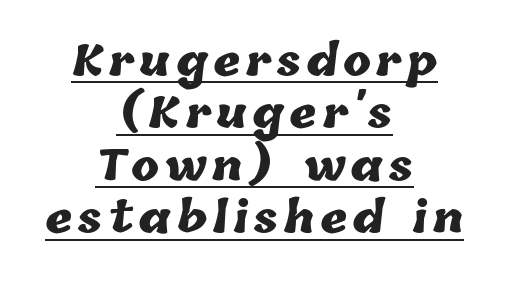
Q: Is the text bold? A: Yes.
Q: Is the text underlined? A: Yes.
Q: How is the paragraph aligned? A: Centered.
Q: Is the spacing between lines tight, normal or loose? A: Normal.
Q: Width (condensed, normal, or wide)? A: Normal.
Q: Stroke contrast? A: Low.
Q: x-height? A: Medium.
Q: Monospaced? A: No.
